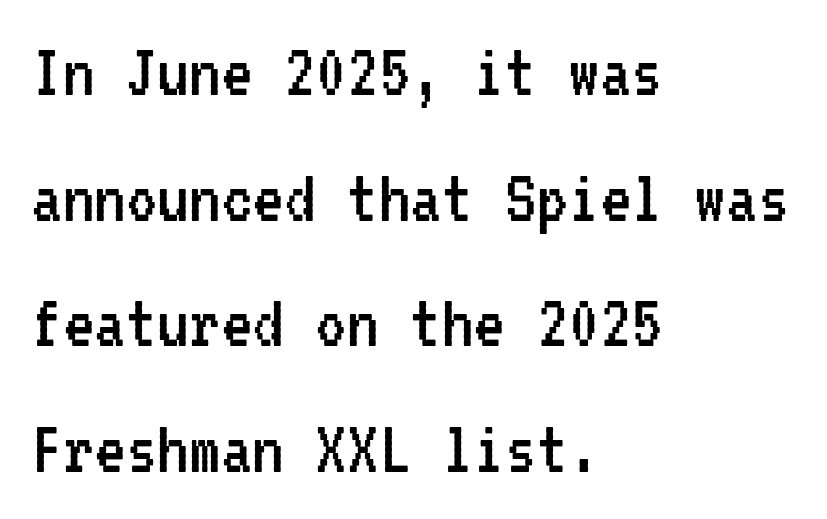
The image shows 79 px regular-weight, condensed sans-serif type, upright, monospaced; set left-aligned, normal line spacing (1.59x), normal letter spacing, not underlined; low stroke contrast and a medium x-height.
